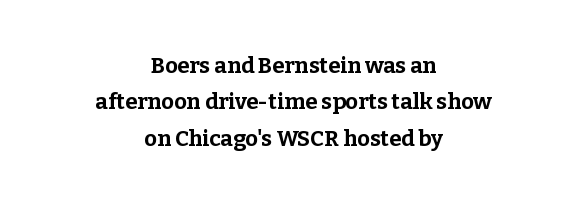
The image shows 22 px bold type, upright; set centered, normal line spacing (1.65x), normal letter spacing, not underlined.
